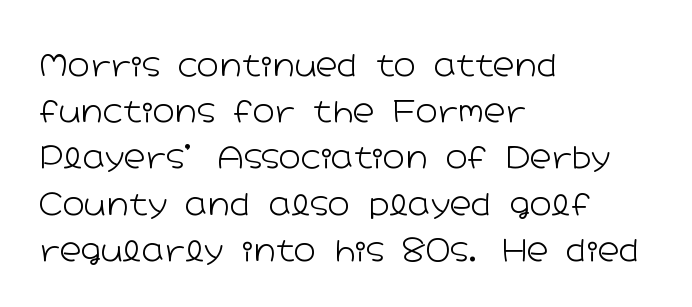
Q: Is the text bold? A: No.
Q: Is the text italic (slanted)? A: No, it is upright.
Q: Is the typeface a serif or a sans-serif typeface? A: Sans-serif.
Q: Is the text underlined? A: No.
Q: How is the paragraph aligned? A: Left-aligned.
Q: Is the spacing between letters normal or unusually wide? A: Normal.
Q: Is the spacing between lines tight, normal or loose? A: Normal.
Q: Width (condensed, normal, or wide)? A: Wide.
Q: Stroke contrast? A: Low.
Q: x-height? A: Medium.
Q: Monospaced? A: No.
